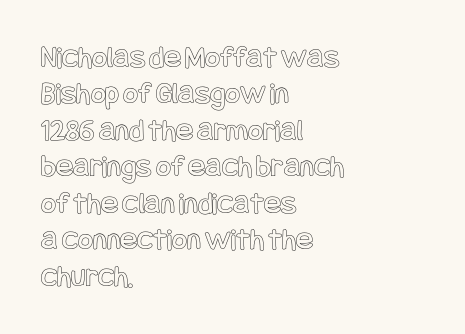
Q: Is the text italic (slanted)? A: No, it is upright.
Q: Is the text underlined? A: No.
Q: How is the paragraph aligned? A: Left-aligned.
Q: Is the spacing between letters normal or unusually wide? A: Normal.
Q: Is the spacing between lines tight, normal or loose? A: Tight.
Q: Width (condensed, normal, or wide)? A: Condensed.
Q: x-height? A: Large.
